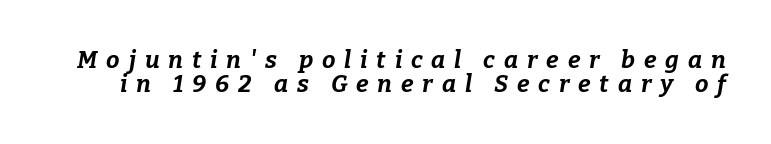
The image shows 24 px bold type, italic (leaning right); set tight line spacing (0.99x), unusually wide letter spacing (+0.37 em), not underlined.
